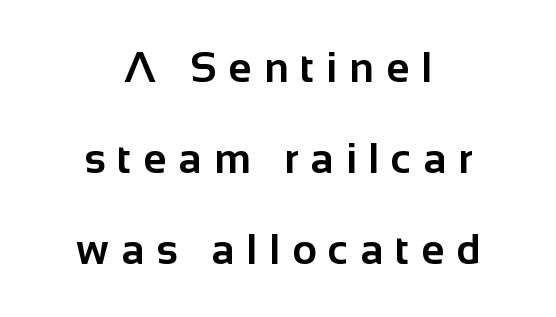
The image shows 42 px bold sans-serif type, upright; set centered, loose line spacing (2.17x), unusually wide letter spacing (+0.29 em), not underlined; low stroke contrast and a medium x-height.
